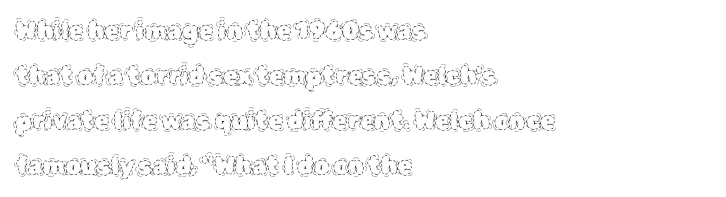
Q: Is the text bold? A: No.
Q: Is the text italic (slanted)? A: No, it is upright.
Q: Is the text underlined? A: No.
Q: How is the paragraph aligned? A: Left-aligned.
Q: Is the spacing between letters normal or unusually wide? A: Normal.
